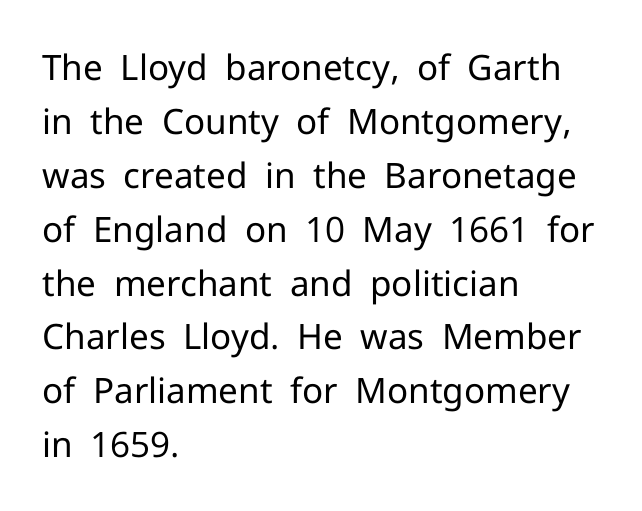
The glyphs are unaccompanied by any horizontal stroke below them. Regarding serifs, this sample does without them. The designer left line spacing at the default. What stands out about the letter spacing? Nothing — it is the standard amount. Each letter keeps its own natural width here, so spacing adapts to shape. These lines stack with their left ends in a neat column.
